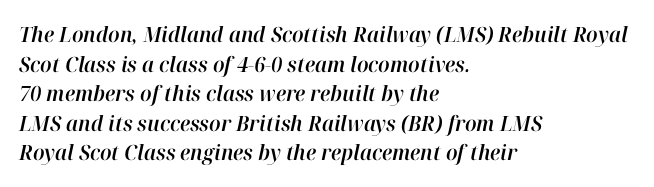
Q: Is the text italic (slanted)? A: Yes, it leans right by about 12 degrees.
Q: Is the text underlined? A: No.
Q: How is the paragraph aligned? A: Left-aligned.
Q: Is the spacing between letters normal or unusually wide? A: Normal.
Q: Is the spacing between lines tight, normal or loose? A: Normal.
